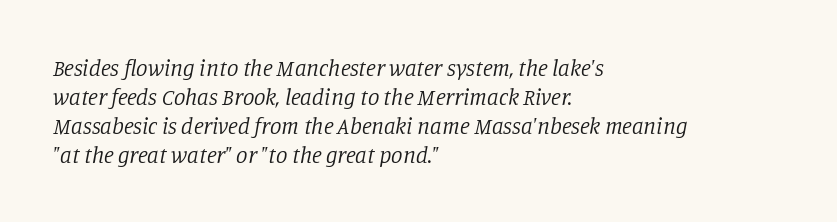
Q: Is the text bold? A: No.
Q: Is the text italic (slanted)? A: Yes, it leans right by about 11 degrees.
Q: Is the text underlined? A: No.
Q: How is the paragraph aligned? A: Left-aligned.
Q: Is the spacing between letters normal or unusually wide? A: Normal.
Q: Is the spacing between lines tight, normal or loose? A: Normal.
